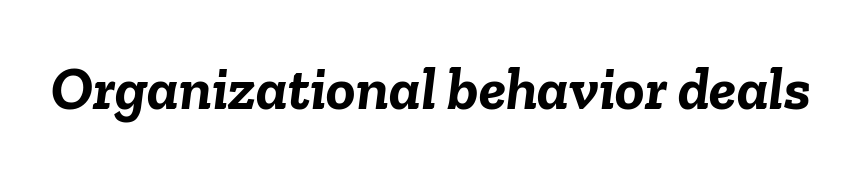
Q: Is the text bold? A: Yes.
Q: Is the text italic (slanted)? A: Yes, it leans right by about 6 degrees.
Q: Is the text underlined? A: No.
Q: Is the spacing between letters normal or unusually wide? A: Normal.
Q: Width (condensed, normal, or wide)? A: Normal.
Q: Stroke contrast? A: Low.
Q: x-height? A: Medium.
Q: Monospaced? A: No.
